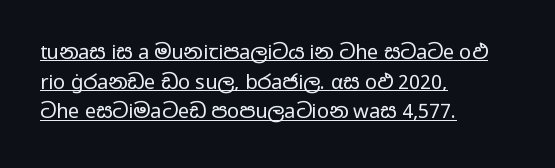
Q: Is the text bold? A: No.
Q: Is the text italic (slanted)? A: No, it is upright.
Q: Is the text underlined? A: Yes.
Q: How is the paragraph aligned? A: Left-aligned.
Q: Is the spacing between letters normal or unusually wide? A: Normal.
Q: Is the spacing between lines tight, normal or loose? A: Normal.
